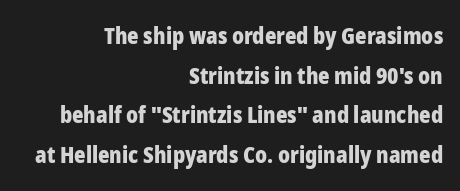
{"italic": "no", "bold": "yes", "underline": "no", "align": "right", "line_spacing_ratio": 1.8, "letter_spacing": "normal", "letter_spacing_em": 0.0, "glyph_px": 22}
